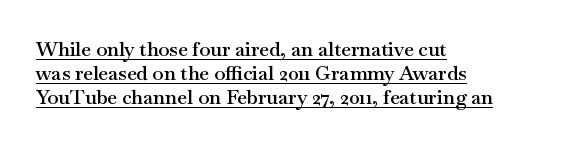
What weight is shown? A semibold, between regular and bold. The sample's only ornament is a line tracing under the words. In CSS terms this would be text-align: left. A roman cut, with each character standing at attention. A typesetter would call this zero additional tracking.
